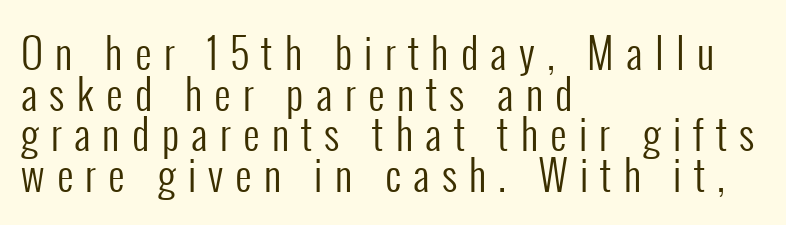
Q: Is the text bold? A: No.
Q: Is the text italic (slanted)? A: No, it is upright.
Q: Is the typeface a serif or a sans-serif typeface? A: Sans-serif.
Q: Is the text underlined? A: No.
Q: How is the paragraph aligned? A: Left-aligned.
Q: Is the spacing between letters normal or unusually wide? A: Unusually wide.
Q: Is the spacing between lines tight, normal or loose? A: Tight.
Q: Width (condensed, normal, or wide)? A: Condensed.
Q: Stroke contrast? A: Low.
Q: x-height? A: Medium.
Q: Monospaced? A: No.
